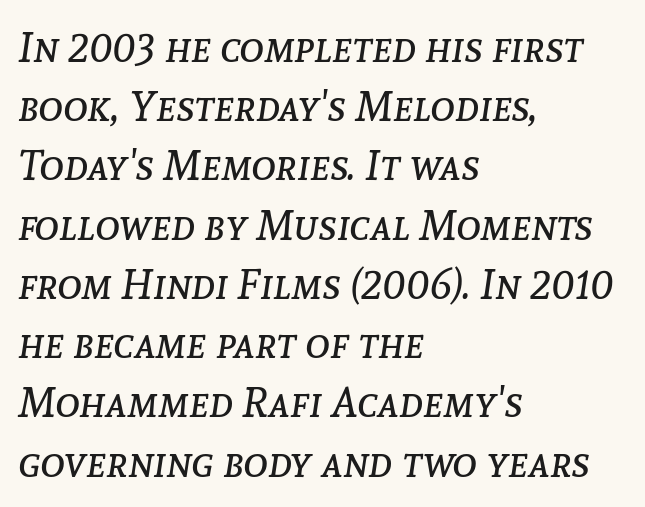
{"italic": "yes", "lean": "right", "slant_degrees": 8, "bold": "no", "weight": "regular", "width": "normal", "stroke_contrast": "low", "x_height": "medium", "monospaced": "no", "underline": "no", "align": "left", "line_spacing": "normal", "line_spacing_ratio": 1.41, "letter_spacing": "normal", "letter_spacing_em": 0.0, "glyph_px": 42}
